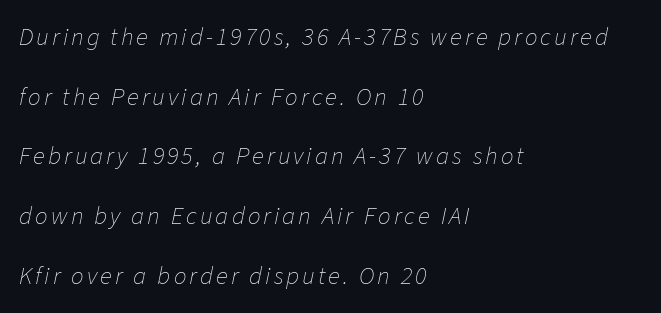
The image shows 25 px text type, italic (leaning right); set left-aligned, loose line spacing (2.39x), not underlined.
